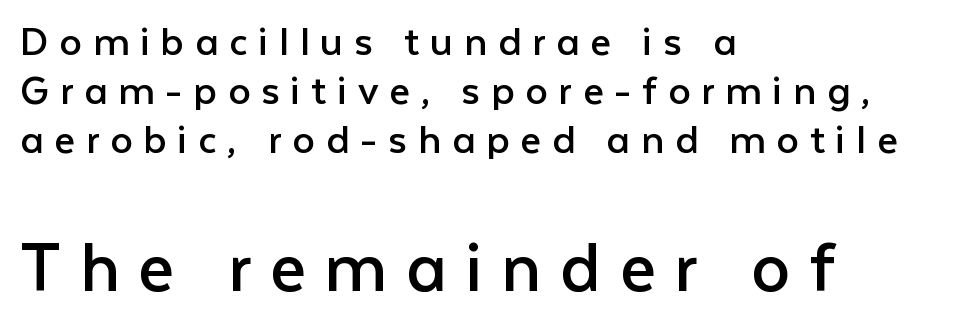
Q: Is the text bold? A: No.
Q: Is the text italic (slanted)? A: No, it is upright.
Q: Is the typeface a serif or a sans-serif typeface? A: Sans-serif.
Q: Is the text underlined? A: No.
Q: How is the paragraph aligned? A: Left-aligned.
Q: Is the spacing between letters normal or unusually wide? A: Unusually wide.
Q: Is the spacing between lines tight, normal or loose? A: Tight.
Q: Which block of text is set in a larger size, the first (top) or the second (bottom)? A: The second (bottom) one.
Q: Width (condensed, normal, or wide)? A: Normal.
Q: Stroke contrast? A: Low.
Q: x-height? A: Medium.
Q: Monospaced? A: No.
